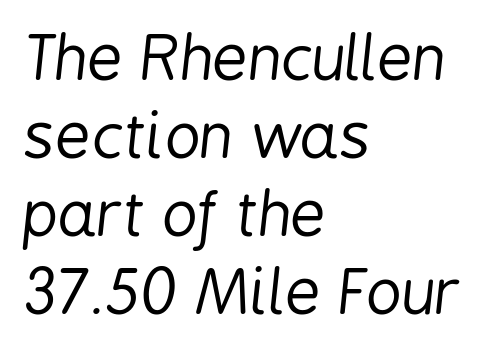
The image shows 62 px regular-weight, condensed type, italic (leaning right); set left-aligned, normal line spacing (1.26x), normal letter spacing, not underlined; low stroke contrast and a medium x-height.
